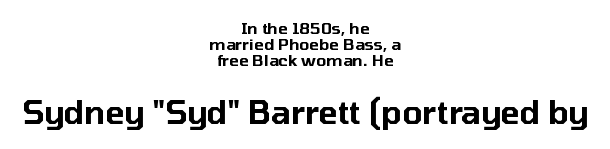
The image shows 32 px sans-serif type, upright; set centered, tight line spacing (1.0x), normal letter spacing, not underlined; the second (bottom) block is 2.0x larger; low stroke contrast and a medium x-height.
